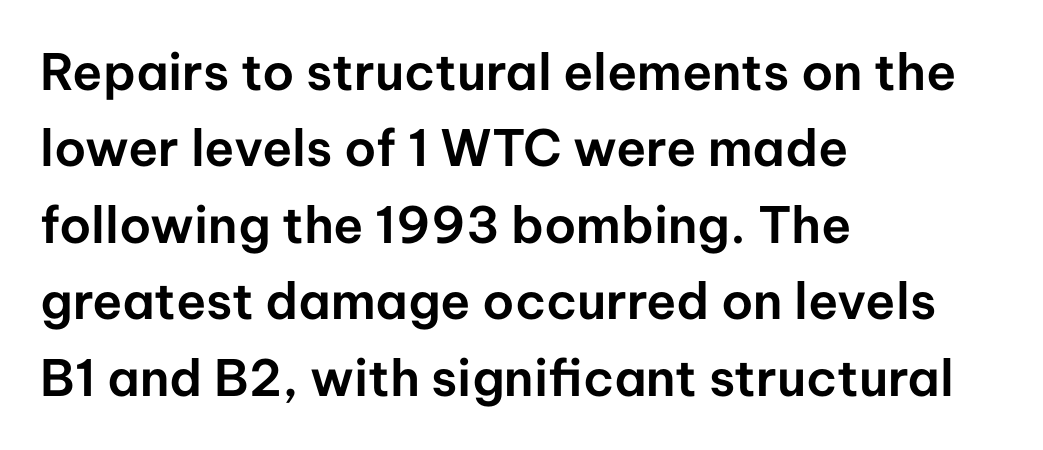
Q: Is the text italic (slanted)? A: No, it is upright.
Q: Is the typeface a serif or a sans-serif typeface? A: Sans-serif.
Q: Is the text underlined? A: No.
Q: How is the paragraph aligned? A: Left-aligned.
Q: Is the spacing between letters normal or unusually wide? A: Normal.
Q: Is the spacing between lines tight, normal or loose? A: Normal.
Q: Width (condensed, normal, or wide)? A: Normal.
Q: Stroke contrast? A: Low.
Q: x-height? A: Medium.
Q: Monospaced? A: No.
